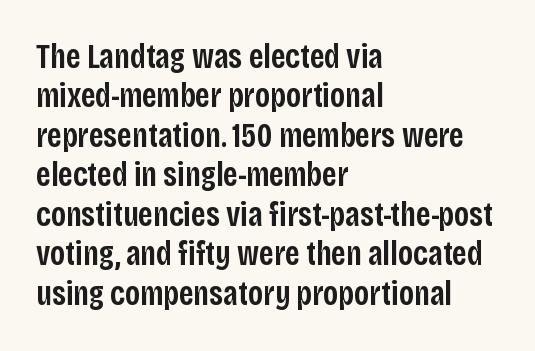
Q: Is the text bold? A: Semi-bold.
Q: Is the text italic (slanted)? A: No, it is upright.
Q: Is the typeface a serif or a sans-serif typeface? A: Sans-serif.
Q: Is the text underlined? A: No.
Q: How is the paragraph aligned? A: Left-aligned.
Q: Is the spacing between letters normal or unusually wide? A: Normal.
Q: Width (condensed, normal, or wide)? A: Condensed.
Q: Stroke contrast? A: Low.
Q: x-height? A: Large.
Q: Monospaced? A: No.
